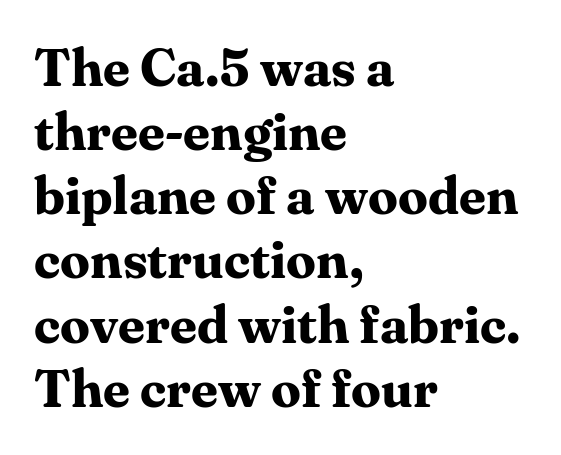
{"serif": "yes", "italic": "no", "bold": "yes", "weight": "bold", "width": "normal", "stroke_contrast": "medium", "x_height": "medium", "monospaced": "no", "underline": "no", "align": "left", "line_spacing_ratio": 1.21, "letter_spacing": "normal", "letter_spacing_em": 0.0, "glyph_px": 53}
